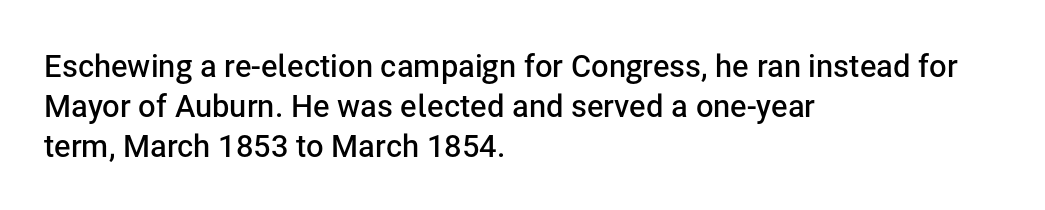
Q: Is the text bold? A: Semi-bold.
Q: Is the text italic (slanted)? A: No, it is upright.
Q: Is the typeface a serif or a sans-serif typeface? A: Sans-serif.
Q: Is the text underlined? A: No.
Q: How is the paragraph aligned? A: Left-aligned.
Q: Is the spacing between letters normal or unusually wide? A: Normal.
Q: Is the spacing between lines tight, normal or loose? A: Normal.
Q: Width (condensed, normal, or wide)? A: Normal.
Q: Stroke contrast? A: Low.
Q: x-height? A: Medium.
Q: Monospaced? A: No.
